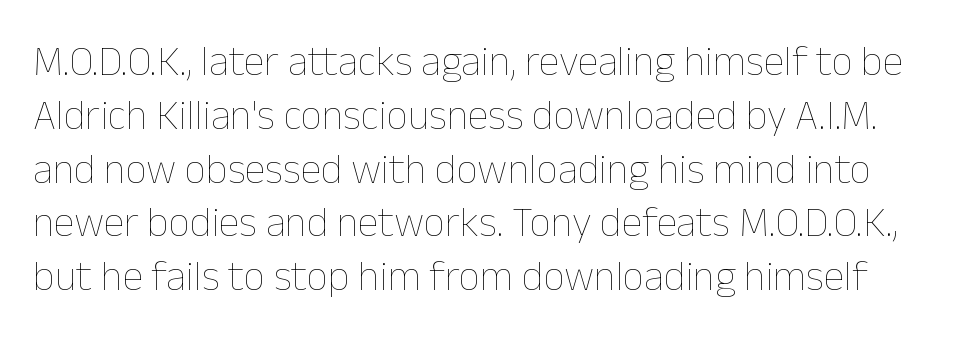
Q: Is the text bold? A: No.
Q: Is the text italic (slanted)? A: No, it is upright.
Q: Is the text underlined? A: No.
Q: Is the spacing between letters normal or unusually wide? A: Normal.
Q: Is the spacing between lines tight, normal or loose? A: Normal.
Q: Width (condensed, normal, or wide)? A: Normal.
Q: Stroke contrast? A: Low.
Q: x-height? A: Medium.
Q: Monospaced? A: No.
